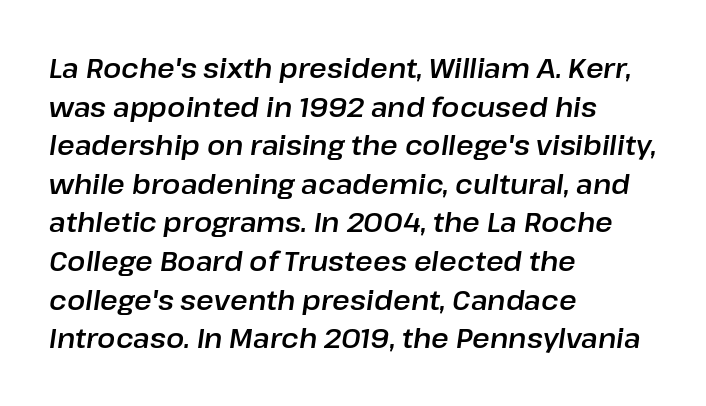
Q: Is the text italic (slanted)? A: Yes, it leans right by about 8 degrees.
Q: Is the text underlined? A: No.
Q: How is the paragraph aligned? A: Left-aligned.
Q: Is the spacing between letters normal or unusually wide? A: Normal.
Q: Is the spacing between lines tight, normal or loose? A: Normal.
